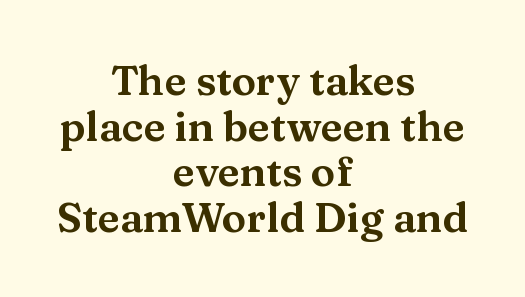
You could barely slide anything between these rows. Think of a printed novel: that variable character pitch is what you see here. The letters carry serifs — small finishing strokes at the ends of their stems. The type sits square on the baseline with zero lean.
